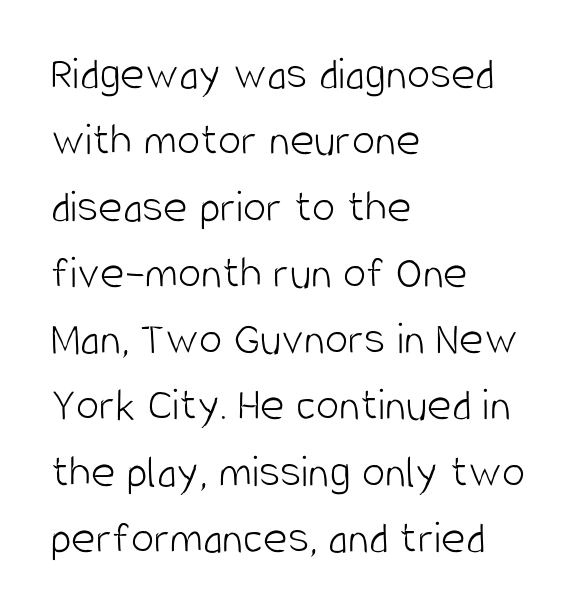
Q: Is the text bold? A: No.
Q: Is the text italic (slanted)? A: No, it is upright.
Q: Is the typeface a serif or a sans-serif typeface? A: Sans-serif.
Q: Is the text underlined? A: No.
Q: How is the paragraph aligned? A: Left-aligned.
Q: Is the spacing between letters normal or unusually wide? A: Normal.
Q: Is the spacing between lines tight, normal or loose? A: Normal.
Q: Width (condensed, normal, or wide)? A: Condensed.
Q: Stroke contrast? A: Low.
Q: x-height? A: Large.
Q: Monospaced? A: No.
